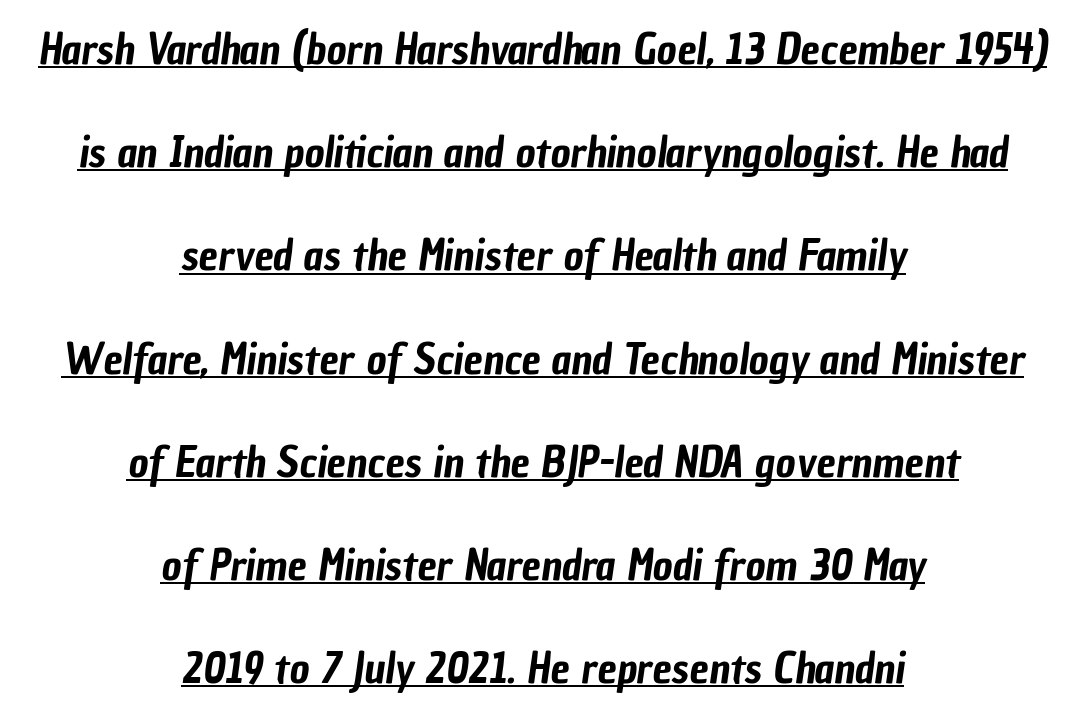
{"serif": "no", "width": "condensed", "stroke_contrast": "low", "x_height": "medium", "monospaced": "no", "underline": "yes", "align": "center", "line_spacing": "loose", "line_spacing_ratio": 2.4, "letter_spacing": "normal", "letter_spacing_em": 0.0, "glyph_px": 43}
